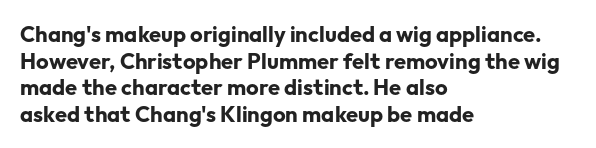
{"italic": "no", "bold": "yes", "underline": "no", "align": "left", "line_spacing_ratio": 1.21, "letter_spacing": "normal", "letter_spacing_em": 0.0, "glyph_px": 22}
